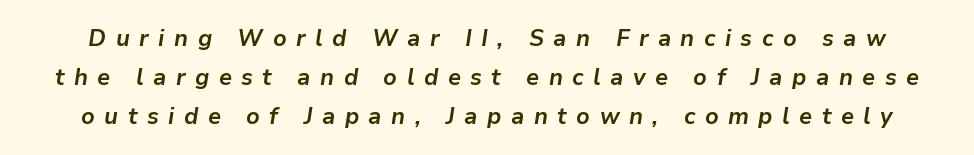
{"italic": "yes", "lean": "right", "slant_degrees": 9, "bold": "yes", "underline": "no", "line_spacing": "normal", "line_spacing_ratio": 1.69, "letter_spacing": "wide", "letter_spacing_em": 0.41, "glyph_px": 23}
